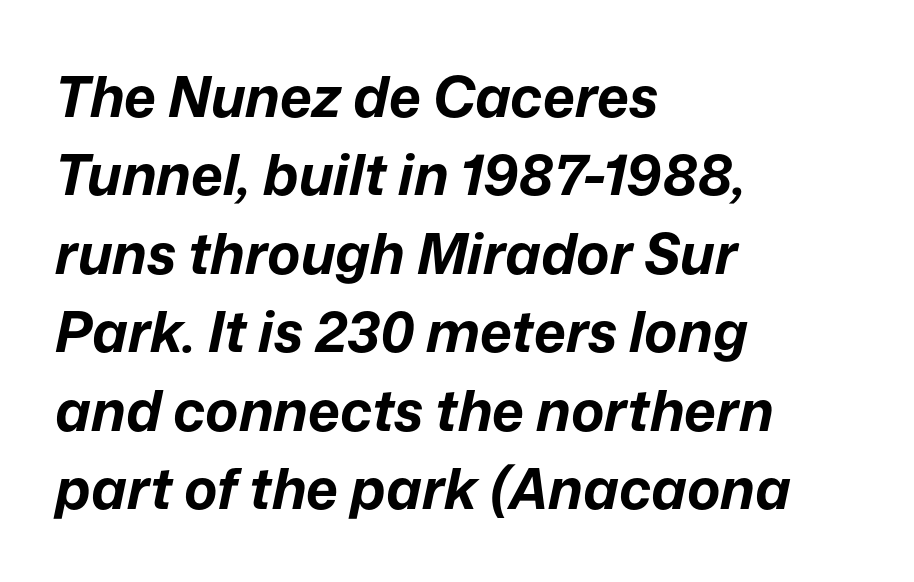
{"italic": "yes", "lean": "right", "slant_degrees": 12, "bold": "yes", "weight": "bold", "width": "normal", "stroke_contrast": "low", "x_height": "medium", "monospaced": "no", "underline": "no", "align": "left", "line_spacing": "normal", "line_spacing_ratio": 1.4, "letter_spacing": "normal", "letter_spacing_em": 0.0, "glyph_px": 56}
